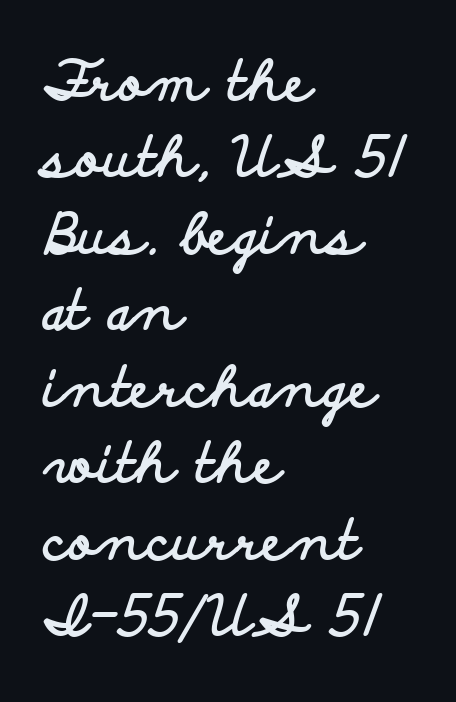
Regarding leading, the lines here are spaced in the standard way. Each letter keeps its own natural width here, so spacing adapts to shape. The passage shown is emphatically bold. The face used here is a sans, in the tradition of grotesques and geometrics.
